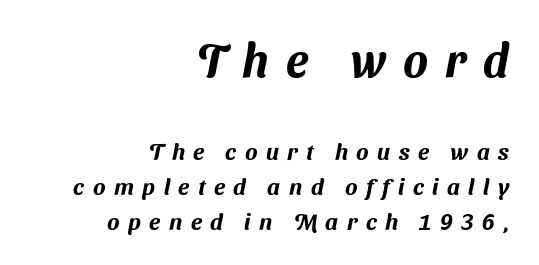
The image shows 46 px sans-serif type; set right-aligned, normal line spacing (1.51x), unusually wide letter spacing (+0.37 em), not underlined; the first (top) block is 2.0x larger; medium stroke contrast and a medium x-height.
